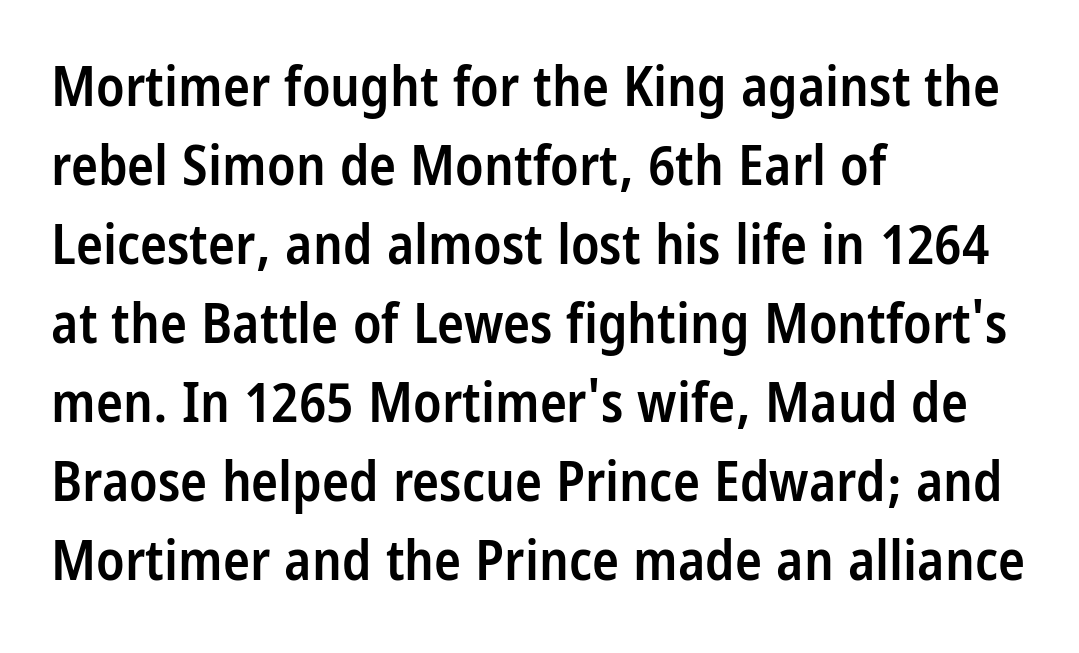
Q: Is the text bold? A: Semi-bold.
Q: Is the text italic (slanted)? A: No, it is upright.
Q: Is the typeface a serif or a sans-serif typeface? A: Sans-serif.
Q: Is the text underlined? A: No.
Q: How is the paragraph aligned? A: Left-aligned.
Q: Is the spacing between letters normal or unusually wide? A: Normal.
Q: Is the spacing between lines tight, normal or loose? A: Normal.
Q: Width (condensed, normal, or wide)? A: Condensed.
Q: Stroke contrast? A: Low.
Q: x-height? A: Large.
Q: Monospaced? A: No.
